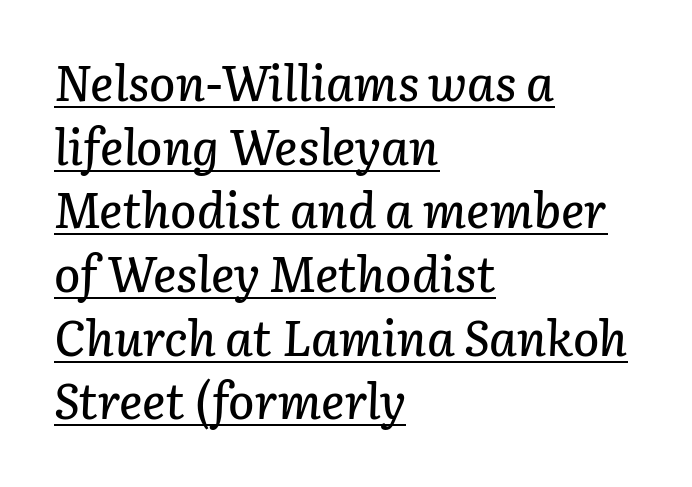
{"italic": "yes", "lean": "right", "slant_degrees": 3, "width": "normal", "stroke_contrast": "low", "x_height": "medium", "monospaced": "no", "underline": "yes", "align": "left", "line_spacing": "normal", "line_spacing_ratio": 1.3, "letter_spacing": "normal", "letter_spacing_em": 0.0, "glyph_px": 49}
